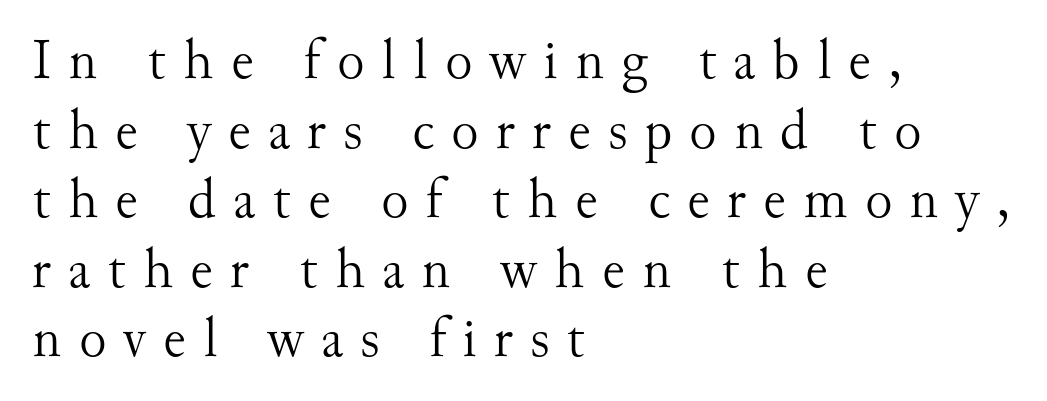
The image shows 57 px light serif type, upright; set left-aligned, line spacing 1.22x, unusually wide letter spacing (+0.3 em), not underlined; medium stroke contrast and a small x-height.
